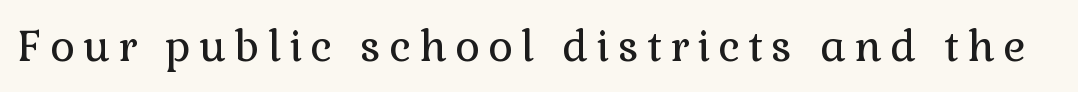
Q: Is the text bold? A: No.
Q: Is the text italic (slanted)? A: No, it is upright.
Q: Is the typeface a serif or a sans-serif typeface? A: Serif.
Q: Is the text underlined? A: No.
Q: Width (condensed, normal, or wide)? A: Normal.
Q: x-height? A: Medium.
Q: Monospaced? A: No.
